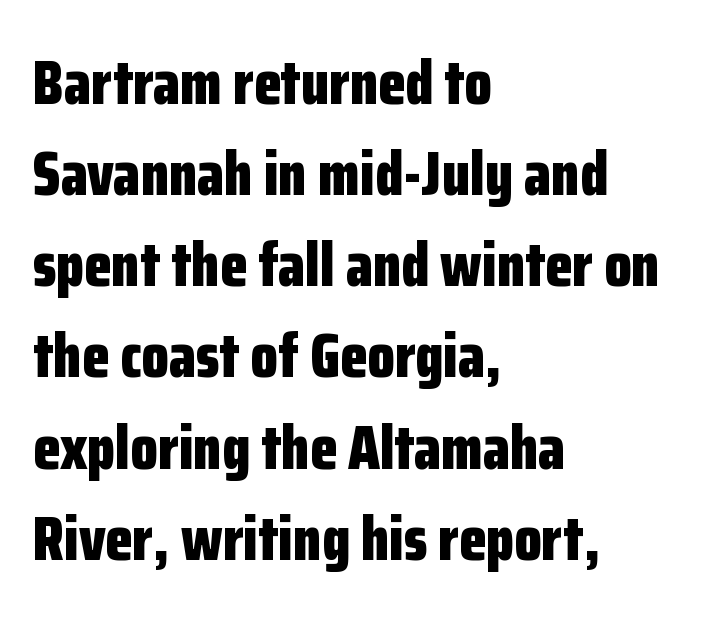
{"serif": "no", "italic": "no", "bold": "yes", "weight": "bold", "width": "condensed", "stroke_contrast": "low", "x_height": "medium", "monospaced": "no", "underline": "no", "align": "left", "line_spacing": "normal", "line_spacing_ratio": 1.47, "letter_spacing": "normal", "letter_spacing_em": 0.0, "glyph_px": 62}
